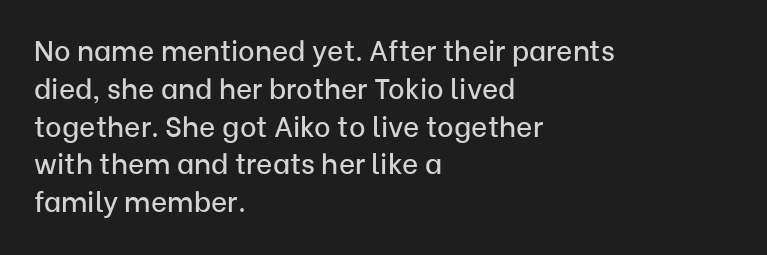
The image shows 28 px sans-serif type, upright; set left-aligned, normal line spacing (1.35x), normal letter spacing, not underlined; low stroke contrast and a medium x-height.
